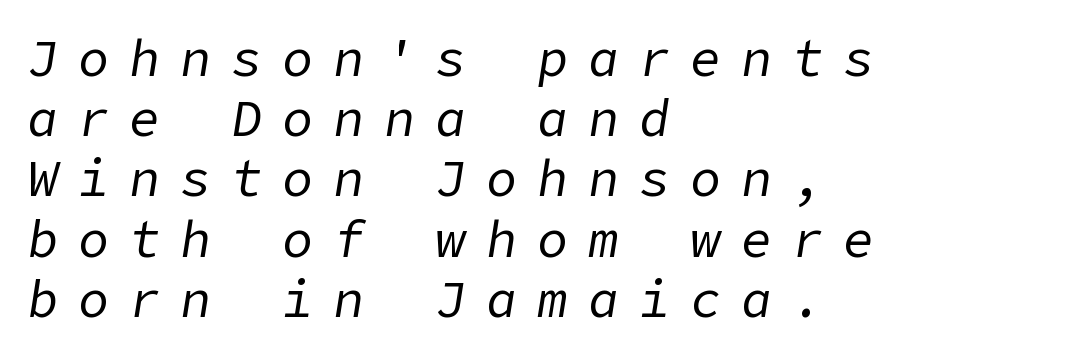
{"italic": "yes", "lean": "right", "slant_degrees": 9, "bold": "no", "weight": "regular", "width": "normal", "stroke_contrast": "low", "x_height": "medium", "underline": "no", "align": "left", "line_spacing_ratio": 1.18, "letter_spacing": "wide", "letter_spacing_em": 0.4, "glyph_px": 51}
